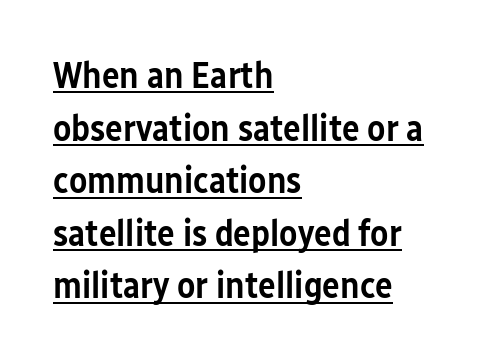
The block of text has a typical density, with ordinary space between rows. Looks like regular typesetting: each glyph gets only the width it needs. Is the block centered? No — it sits flush against the left margin. Note: no serifs on the glyphs. The passage shown has conventional tracking throughout.
